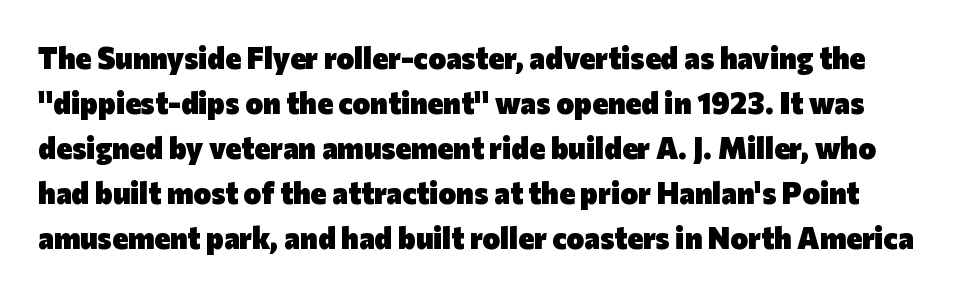
{"serif": "no", "italic": "no", "bold": "yes", "weight": "heavy", "width": "normal", "stroke_contrast": "low", "x_height": "medium", "monospaced": "no", "underline": "no", "line_spacing": "normal", "line_spacing_ratio": 1.5, "letter_spacing": "normal", "letter_spacing_em": 0.0, "glyph_px": 30}
